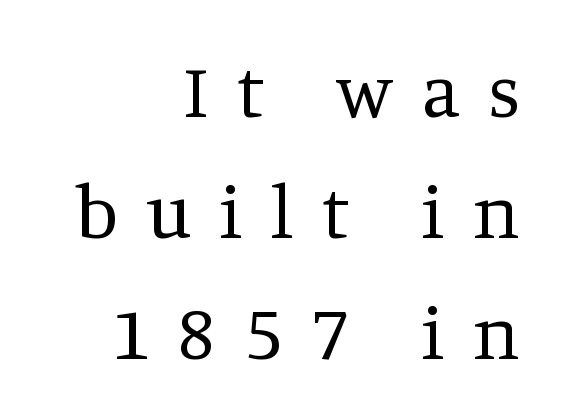
The image shows 76 px regular-weight serif type, upright; set right-aligned, normal line spacing (1.59x), unusually wide letter spacing (+0.37 em), not underlined; medium stroke contrast and a large x-height.
